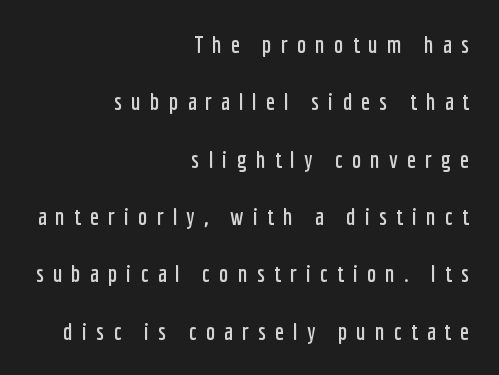
Q: Is the text italic (slanted)? A: No, it is upright.
Q: Is the text underlined? A: No.
Q: How is the paragraph aligned? A: Right-aligned.
Q: Is the spacing between letters normal or unusually wide? A: Unusually wide.
Q: Is the spacing between lines tight, normal or loose? A: Loose.
